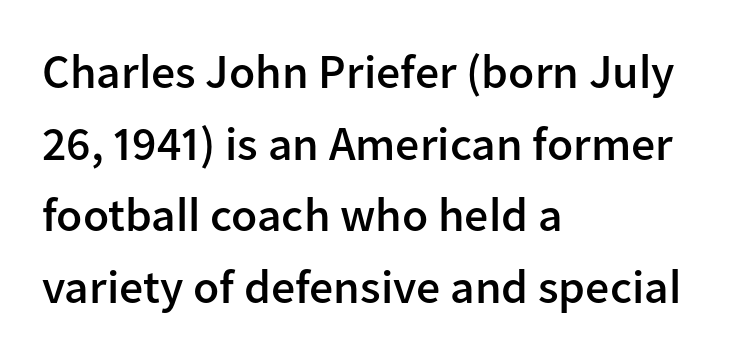
Are there feet on the stems? There aren't — it's a sans. Summary of vertical rhythm: regular, with standard interline spacing. Do the characters align in a grid? No, the font is proportional. The passage shown has conventional tracking throughout. Where is the straight margin? On the left.
